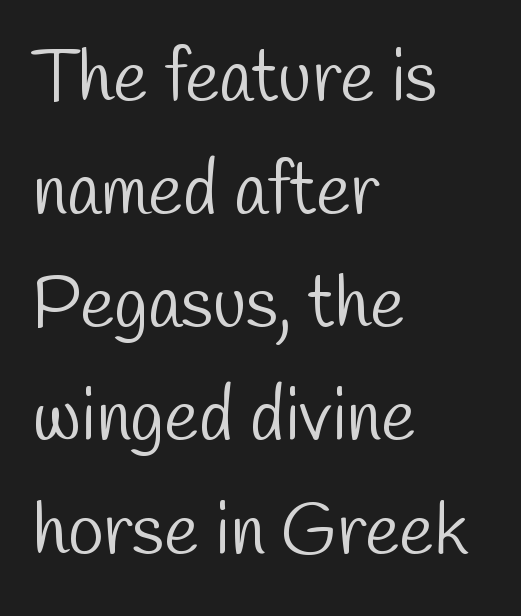
Q: Is the text bold? A: No.
Q: Is the typeface a serif or a sans-serif typeface? A: Sans-serif.
Q: Is the text underlined? A: No.
Q: How is the paragraph aligned? A: Left-aligned.
Q: Is the spacing between letters normal or unusually wide? A: Normal.
Q: Is the spacing between lines tight, normal or loose? A: Normal.
Q: Width (condensed, normal, or wide)? A: Condensed.
Q: Stroke contrast? A: Low.
Q: x-height? A: Medium.
Q: Monospaced? A: No.
